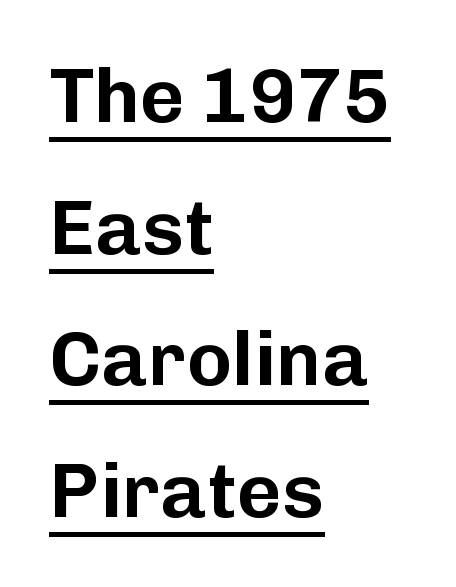
The image shows 77 px sans-serif type, upright; set left-aligned, line spacing 1.71x, normal letter spacing, underlined; low stroke contrast and a medium x-height.
